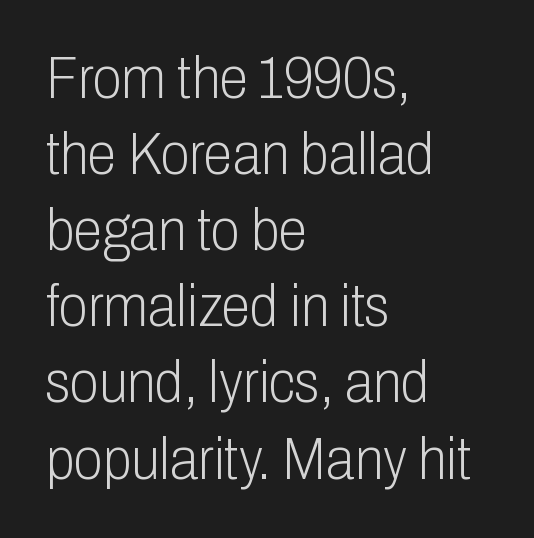
Spacing verdict: proportional, widths tailored to each character. Is the block centered? No — it sits flush against the left margin. No word sits above an underline. The passage shown is not bold in any degree.
